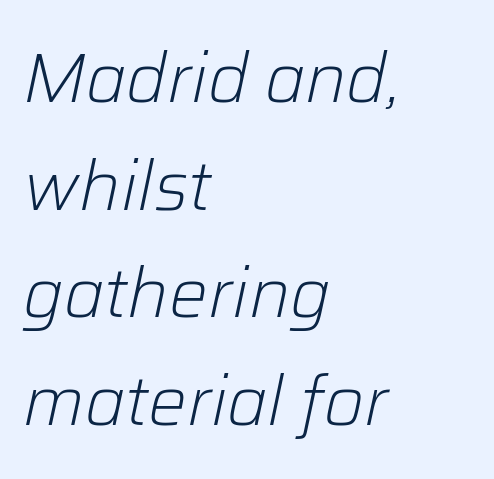
{"italic": "yes", "lean": "right", "slant_degrees": 12, "bold": "no", "weight": "light", "width": "normal", "stroke_contrast": "low", "x_height": "medium", "monospaced": "no", "underline": "no", "align": "left", "line_spacing": "normal", "line_spacing_ratio": 1.56, "letter_spacing": "normal", "letter_spacing_em": 0.0, "glyph_px": 69}
